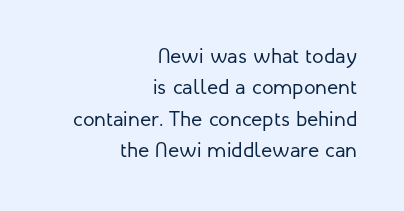
{"italic": "no", "bold": "no", "underline": "no", "align": "right", "line_spacing": "normal", "line_spacing_ratio": 1.5, "letter_spacing": "normal", "letter_spacing_em": 0.0, "glyph_px": 21}
